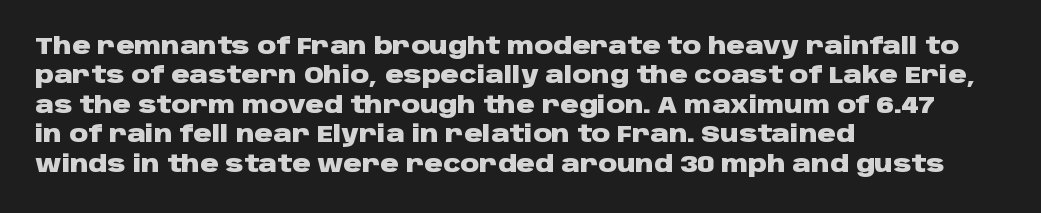
Q: Is the text bold? A: Yes.
Q: Is the text italic (slanted)? A: No, it is upright.
Q: Is the text underlined? A: No.
Q: How is the paragraph aligned? A: Left-aligned.
Q: Is the spacing between letters normal or unusually wide? A: Normal.
Q: Is the spacing between lines tight, normal or loose? A: Normal.
